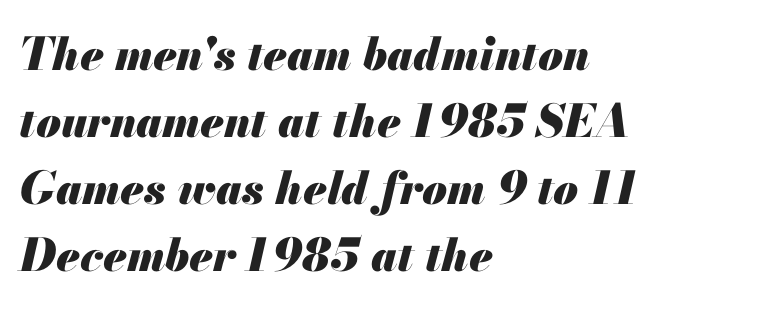
Observe the lean: these are italic letterforms. Unmarked baselines from the first word to the last. How are the letters spaced? Ordinarily, with no added tracking. What weight is shown? A full bold with thick strokes.
